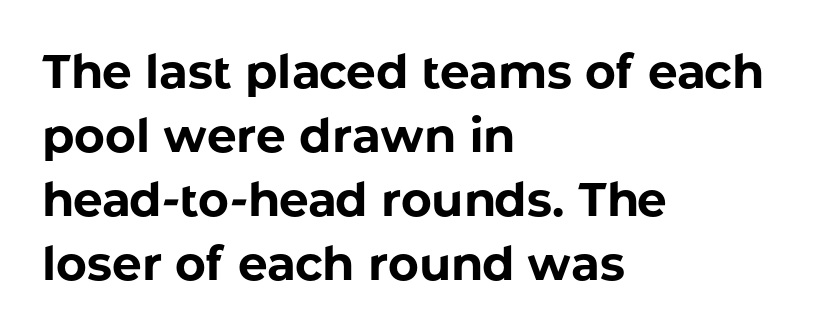
{"serif": "no", "italic": "no", "bold": "yes", "weight": "bold", "width": "normal", "stroke_contrast": "low", "x_height": "medium", "monospaced": "no", "underline": "no", "align": "left", "line_spacing": "normal", "line_spacing_ratio": 1.36, "letter_spacing": "normal", "letter_spacing_em": 0.0, "glyph_px": 47}
